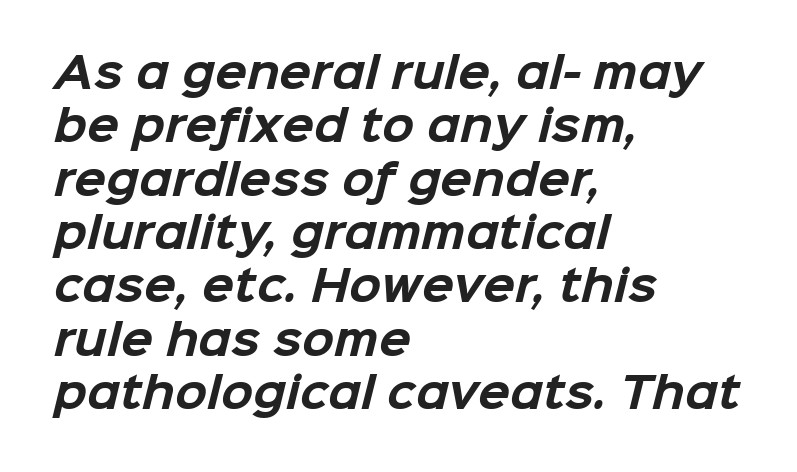
Q: Is the text bold? A: Yes.
Q: Is the typeface a serif or a sans-serif typeface? A: Sans-serif.
Q: Is the text underlined? A: No.
Q: How is the paragraph aligned? A: Left-aligned.
Q: Is the spacing between letters normal or unusually wide? A: Normal.
Q: Is the spacing between lines tight, normal or loose? A: Normal.
Q: Width (condensed, normal, or wide)? A: Normal.
Q: Stroke contrast? A: Low.
Q: x-height? A: Medium.
Q: Monospaced? A: No.
